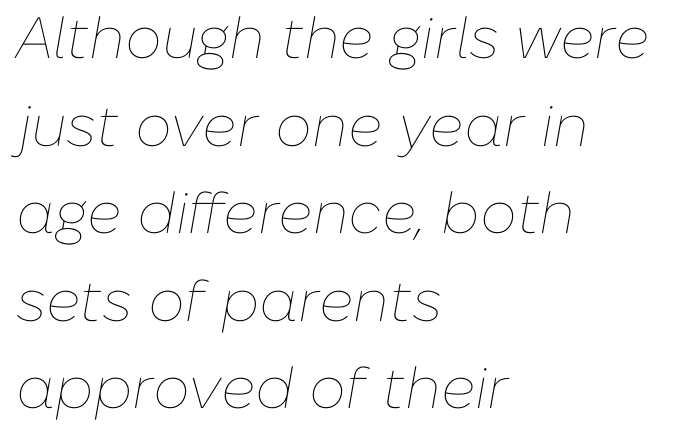
{"italic": "yes", "lean": "right", "slant_degrees": 10, "bold": "no", "weight": "thin", "width": "normal", "stroke_contrast": "low", "x_height": "medium", "monospaced": "no", "underline": "no", "align": "left", "line_spacing": "normal", "line_spacing_ratio": 1.51, "letter_spacing": "normal", "letter_spacing_em": 0.0, "glyph_px": 58}
